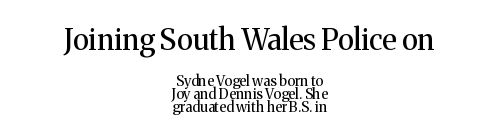
The image shows 29 px regular-weight serif type, upright; set centered, tight line spacing (0.95x), normal letter spacing, not underlined; the first (top) block is 2.07x larger; medium stroke contrast and a medium x-height.
